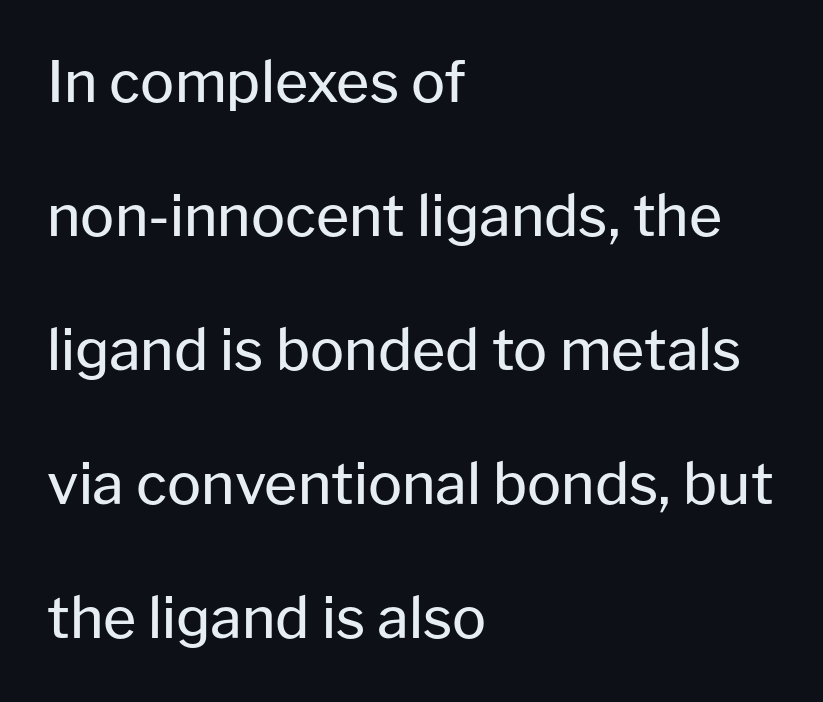
Line starts are locked; line ends wander. Successive baselines arrive slowly, with a big drop between each. The horizontal fit of the characters is conventional and even. You can tell from the bare stems that sans-serif type was used. Weight: regular or lighter. The string is rendered with underlining switched off.
